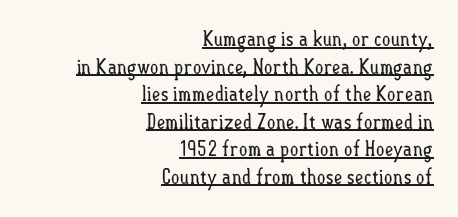
{"italic": "no", "bold": "no", "underline": "yes", "align": "right", "line_spacing": "normal", "line_spacing_ratio": 1.31, "letter_spacing": "normal", "letter_spacing_em": 0.0, "glyph_px": 21}
